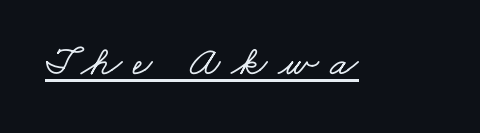
{"serif": "yes", "width": "wide", "stroke_contrast": "low", "x_height": "small", "monospaced": "no", "underline": "yes", "letter_spacing": "wide", "letter_spacing_em": 0.25, "glyph_px": 42}
